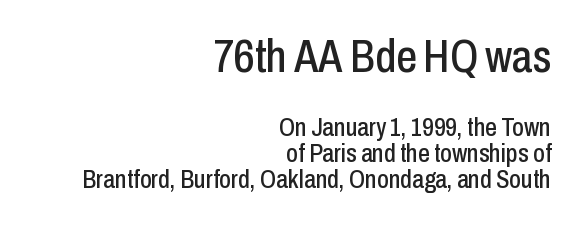
The image shows 46 px condensed sans-serif type, upright; set right-aligned, tight line spacing (0.99x), normal letter spacing, not underlined; the first (top) block is 1.77x larger; low stroke contrast and a medium x-height.
